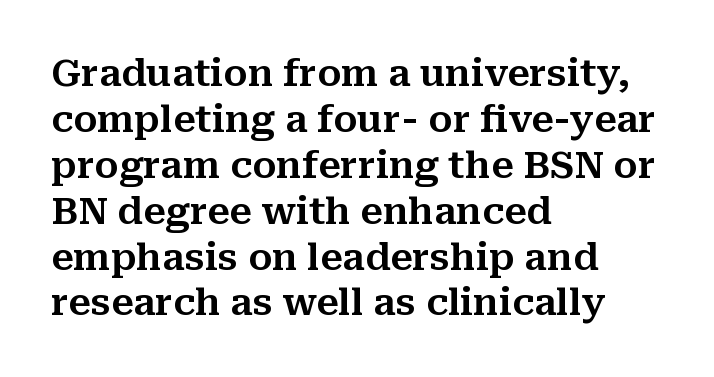
{"serif": "yes", "italic": "no", "width": "normal", "stroke_contrast": "medium", "x_height": "medium", "monospaced": "no", "underline": "no", "align": "left", "line_spacing_ratio": 1.24, "letter_spacing": "normal", "letter_spacing_em": 0.0, "glyph_px": 37}
